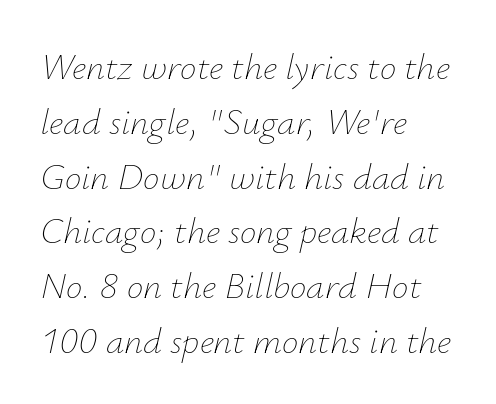
{"italic": "yes", "lean": "right", "slant_degrees": 12, "bold": "no", "weight": "thin", "width": "normal", "stroke_contrast": "low", "x_height": "small", "monospaced": "no", "underline": "no", "align": "left", "line_spacing": "normal", "line_spacing_ratio": 1.48, "letter_spacing": "normal", "letter_spacing_em": 0.0, "glyph_px": 37}
